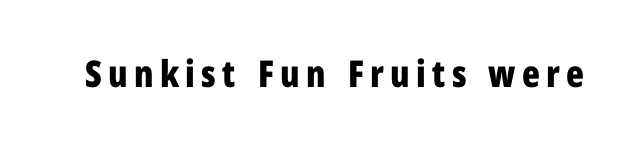
The image shows 37 px bold, condensed sans-serif type, upright; set not underlined; low stroke contrast and a medium x-height.
